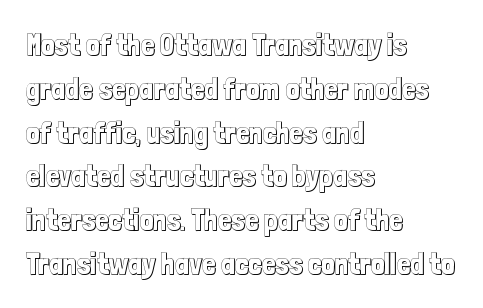
Q: Is the text italic (slanted)? A: No, it is upright.
Q: Is the text underlined? A: No.
Q: How is the paragraph aligned? A: Left-aligned.
Q: Is the spacing between letters normal or unusually wide? A: Normal.
Q: Is the spacing between lines tight, normal or loose? A: Normal.
Q: Width (condensed, normal, or wide)? A: Condensed.
Q: x-height? A: Medium.
Q: Monospaced? A: No.
